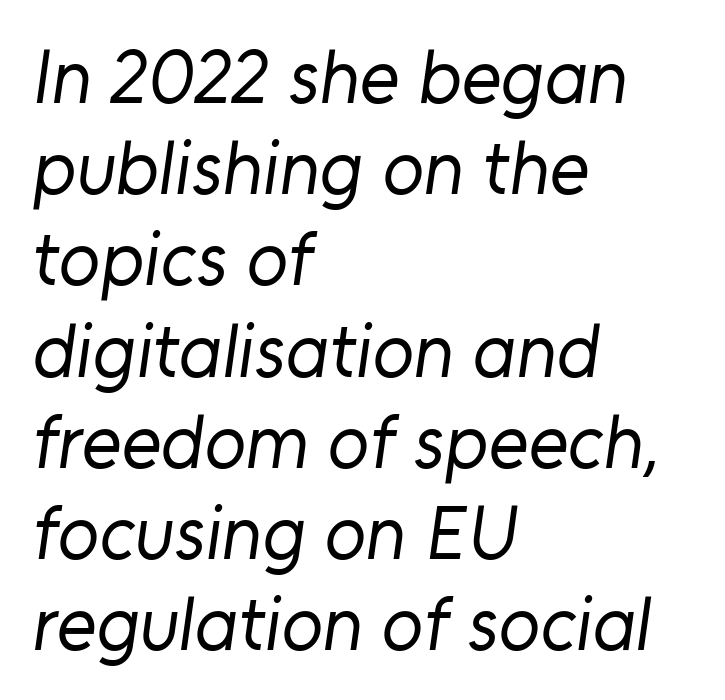
{"serif": "no", "bold": "no", "weight": "regular", "width": "normal", "stroke_contrast": "low", "x_height": "medium", "monospaced": "no", "underline": "no", "align": "left", "line_spacing_ratio": 1.2, "letter_spacing": "normal", "letter_spacing_em": 0.0, "glyph_px": 76}
